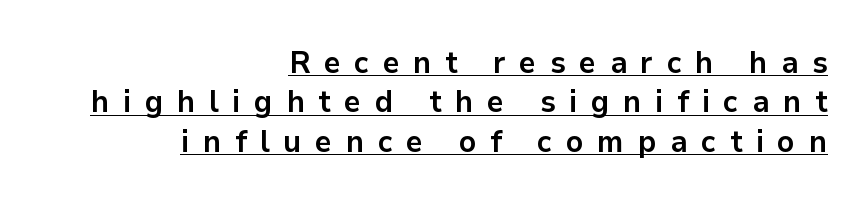
{"serif": "no", "italic": "no", "bold": "yes", "weight": "bold", "width": "normal", "stroke_contrast": "low", "x_height": "medium", "monospaced": "no", "underline": "yes", "align": "right", "line_spacing": "normal", "line_spacing_ratio": 1.27, "letter_spacing": "wide", "letter_spacing_em": 0.44, "glyph_px": 31}
